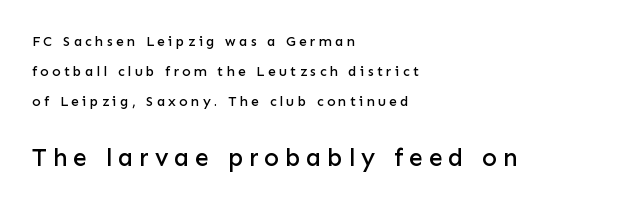
Q: Is the text italic (slanted)? A: No, it is upright.
Q: Is the text underlined? A: No.
Q: How is the paragraph aligned? A: Left-aligned.
Q: Is the spacing between letters normal or unusually wide? A: Unusually wide.
Q: Is the spacing between lines tight, normal or loose? A: Loose.
Q: Which block of text is set in a larger size, the first (top) or the second (bottom)? A: The second (bottom) one.
